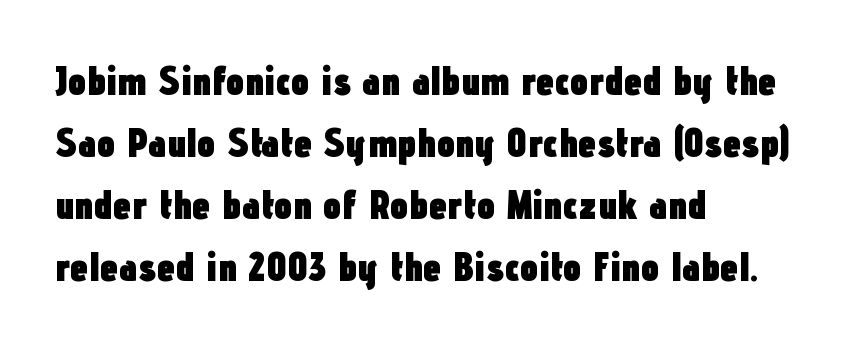
Q: Is the text bold? A: Yes.
Q: Is the text italic (slanted)? A: No, it is upright.
Q: Is the typeface a serif or a sans-serif typeface? A: Sans-serif.
Q: Is the text underlined? A: No.
Q: How is the paragraph aligned? A: Left-aligned.
Q: Is the spacing between letters normal or unusually wide? A: Normal.
Q: Is the spacing between lines tight, normal or loose? A: Normal.
Q: Width (condensed, normal, or wide)? A: Condensed.
Q: Stroke contrast? A: Low.
Q: x-height? A: Medium.
Q: Monospaced? A: No.
